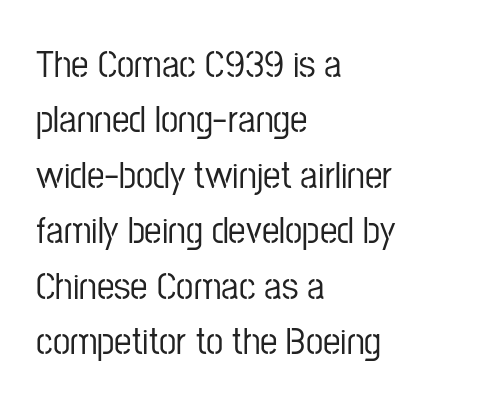
Q: Is the text italic (slanted)? A: No, it is upright.
Q: Is the typeface a serif or a sans-serif typeface? A: Sans-serif.
Q: Is the text underlined? A: No.
Q: How is the paragraph aligned? A: Left-aligned.
Q: Is the spacing between letters normal or unusually wide? A: Normal.
Q: Is the spacing between lines tight, normal or loose? A: Normal.
Q: Width (condensed, normal, or wide)? A: Condensed.
Q: Stroke contrast? A: Low.
Q: x-height? A: Medium.
Q: Monospaced? A: No.
